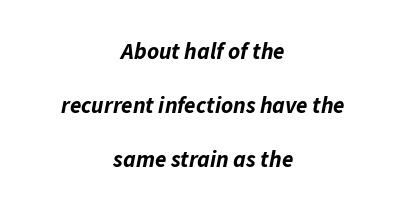
Q: Is the text bold? A: Yes.
Q: Is the text italic (slanted)? A: Yes, it leans right by about 11 degrees.
Q: Is the text underlined? A: No.
Q: How is the paragraph aligned? A: Centered.
Q: Is the spacing between letters normal or unusually wide? A: Normal.
Q: Is the spacing between lines tight, normal or loose? A: Loose.
